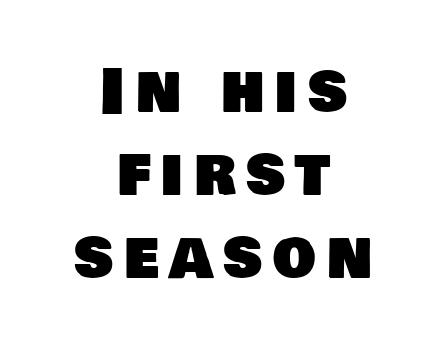
The image shows 61 px sans-serif type; set centered, normal line spacing (1.36x), not underlined; low stroke contrast and a large x-height.
